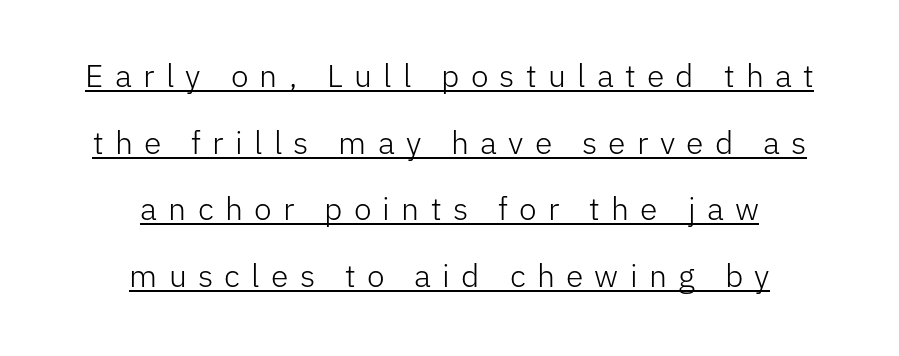
The image shows 32 px light sans-serif type, upright; set centered, loose line spacing (2.08x), unusually wide letter spacing (+0.35 em), underlined; low stroke contrast and a medium x-height.
